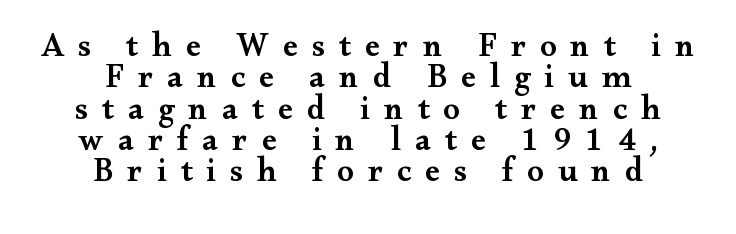
These lines have a slow, spaced-out rhythm from letter to letter. Character widths vary here, with narrow letters taking less room than wide ones. Look at the bottom of the vertical strokes: they flare into serifs here. Emphasis by weight is partial: semibold. Lines of text with bare space underneath.
